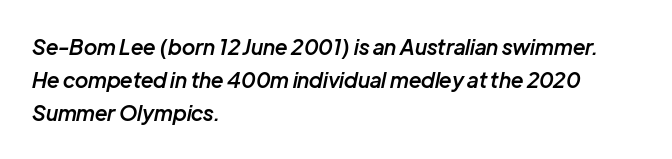
{"italic": "yes", "lean": "right", "slant_degrees": 12, "bold": "semi", "underline": "no", "align": "left", "line_spacing": "normal", "line_spacing_ratio": 1.58, "letter_spacing": "normal", "letter_spacing_em": 0.0, "glyph_px": 21}
